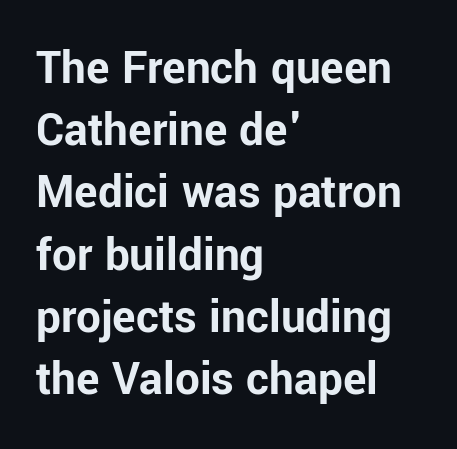
Stroke terminals: plain, sans-serif. Where is the straight margin? On the left. I'd describe the lettering as bold — thick and assertive. Summary of vertical rhythm: regular, with standard interline spacing.
